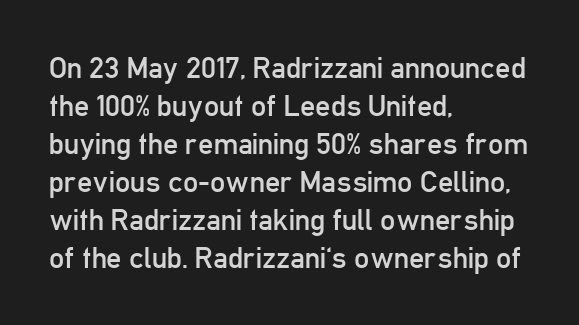
The image shows 30 px regular-weight, condensed sans-serif type, upright; set left-aligned, normal line spacing (1.27x), normal letter spacing, not underlined; low stroke contrast and a medium x-height.
